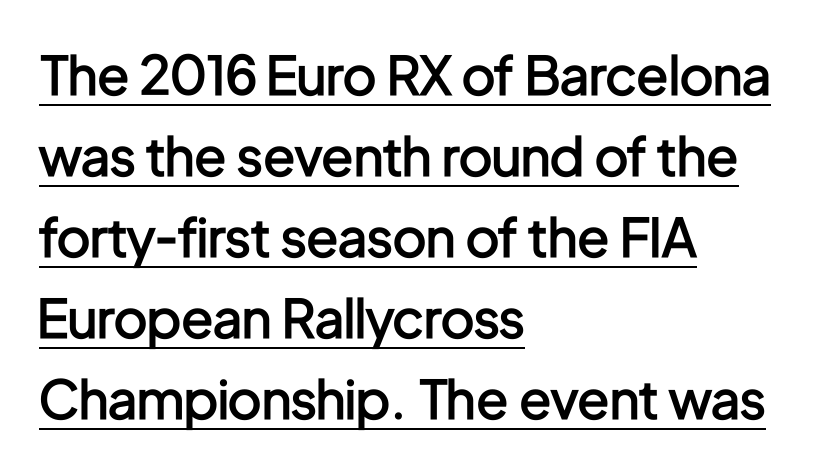
The image shows 53 px semibold, condensed sans-serif type, upright; set left-aligned, normal line spacing (1.53x), normal letter spacing, underlined; low stroke contrast and a medium x-height.
